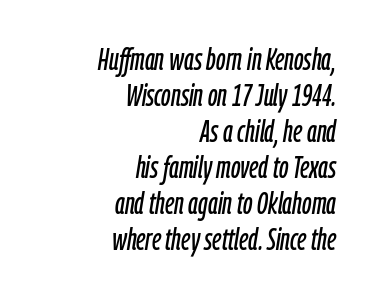
Q: Is the text italic (slanted)? A: Yes, it leans right by about 9 degrees.
Q: Is the text underlined? A: No.
Q: How is the paragraph aligned? A: Right-aligned.
Q: Is the spacing between letters normal or unusually wide? A: Normal.
Q: Width (condensed, normal, or wide)? A: Condensed.
Q: Stroke contrast? A: Low.
Q: x-height? A: Medium.
Q: Monospaced? A: No.
